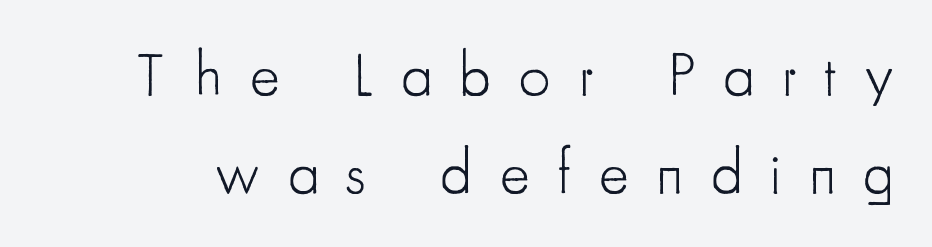
{"serif": "no", "italic": "no", "bold": "no", "weight": "light", "width": "condensed", "stroke_contrast": "low", "x_height": "small", "monospaced": "no", "underline": "no", "line_spacing": "normal", "line_spacing_ratio": 1.58, "letter_spacing": "wide", "letter_spacing_em": 0.45, "glyph_px": 62}
